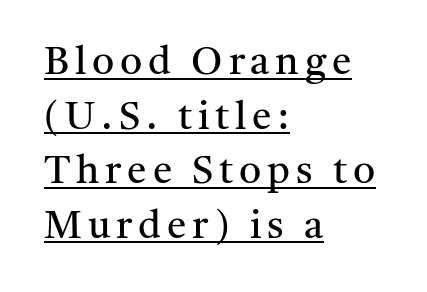
The passage is arranged the way most books set body copy — flush left. Rendered with straight, roman letterforms. Character widths vary here, with narrow letters taking less room than wide ones. Whoever set this chose a conventional vertical rhythm. A typographer would call this underscored text. Does the type have serifs? Yes, each stem ends in a small foot.
